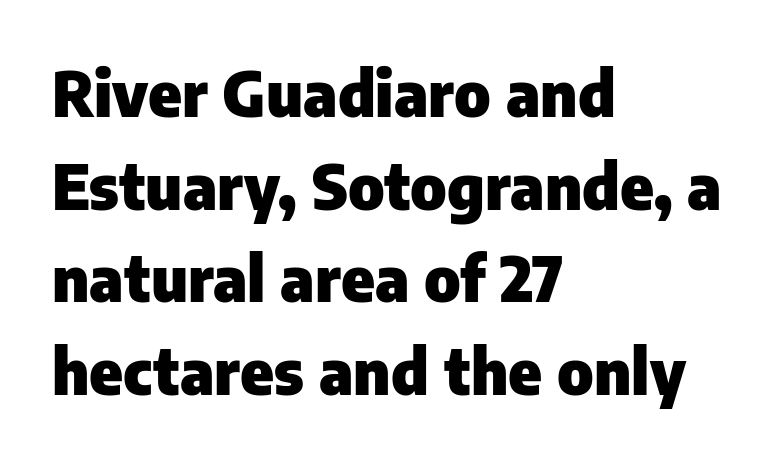
Casual observation: everything's shoved over to the left. Nobody touched the tracking dial on this one. Style check: upright. A sans-serif font was chosen for this passage.
